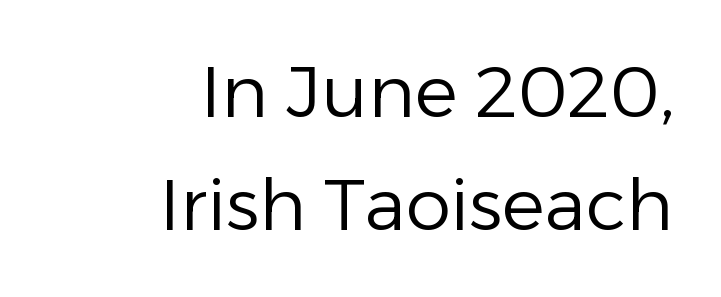
The image shows 72 px regular-weight sans-serif type, upright; set right-aligned, normal line spacing (1.57x), normal letter spacing, not underlined; low stroke contrast and a medium x-height.
